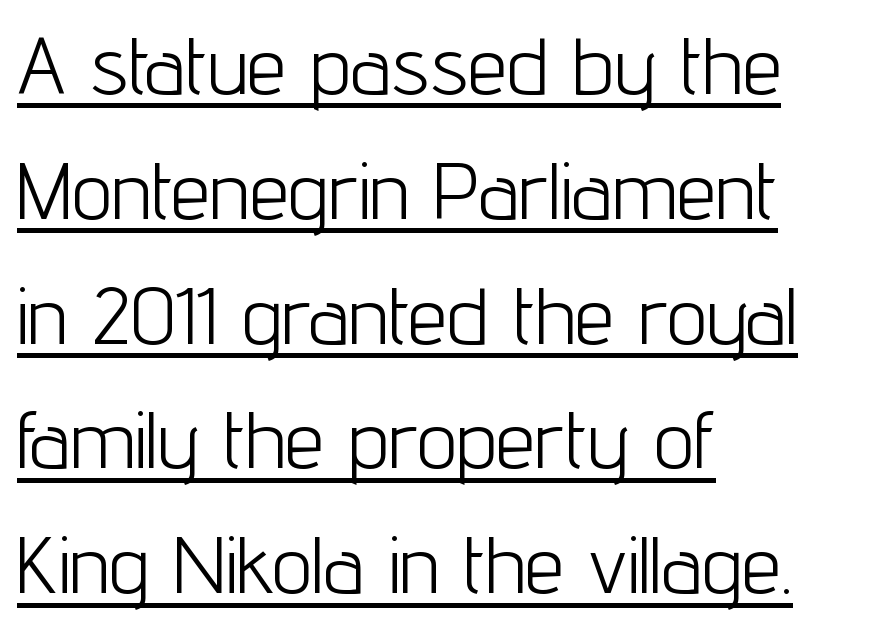
The image shows 80 px light, condensed sans-serif type, upright; set left-aligned, normal line spacing (1.56x), normal letter spacing, underlined; low stroke contrast and a medium x-height.
